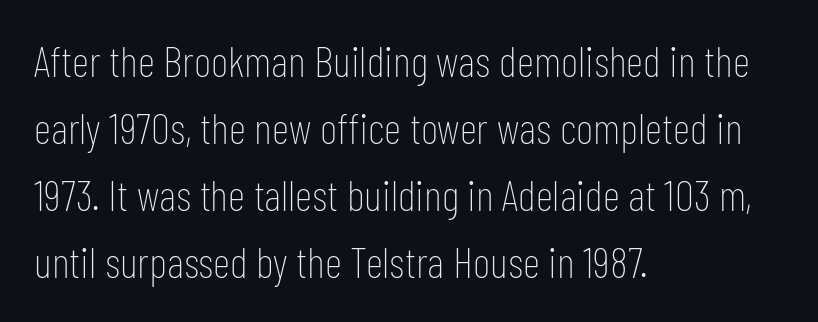
{"serif": "no", "italic": "no", "bold": "no", "weight": "thin", "width": "condensed", "stroke_contrast": "low", "x_height": "medium", "monospaced": "no", "underline": "no", "align": "left", "line_spacing": "normal", "line_spacing_ratio": 1.56, "letter_spacing": "normal", "letter_spacing_em": 0.0, "glyph_px": 43}
